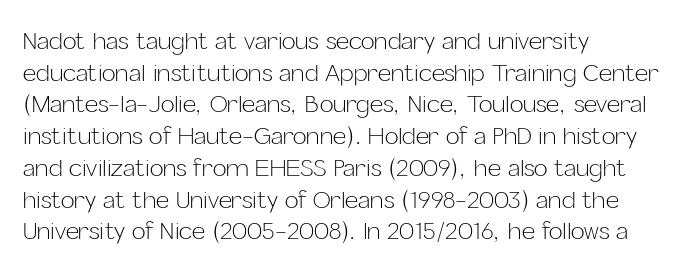
{"italic": "no", "bold": "no", "underline": "no", "align": "left", "line_spacing": "normal", "line_spacing_ratio": 1.38, "letter_spacing": "normal", "letter_spacing_em": 0.0, "glyph_px": 23}
